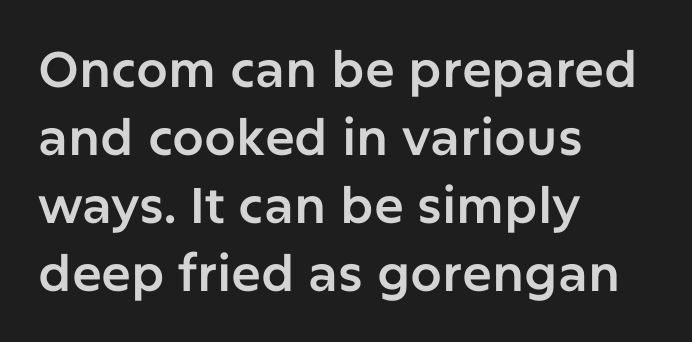
The image shows 50 px sans-serif type, upright; set left-aligned, normal line spacing (1.36x), normal letter spacing, not underlined; low stroke contrast and a medium x-height.
